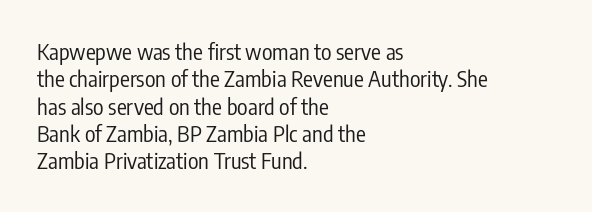
{"italic": "no", "bold": "no", "underline": "no", "align": "left", "line_spacing_ratio": 1.24, "letter_spacing": "normal", "letter_spacing_em": 0.0, "glyph_px": 22}
